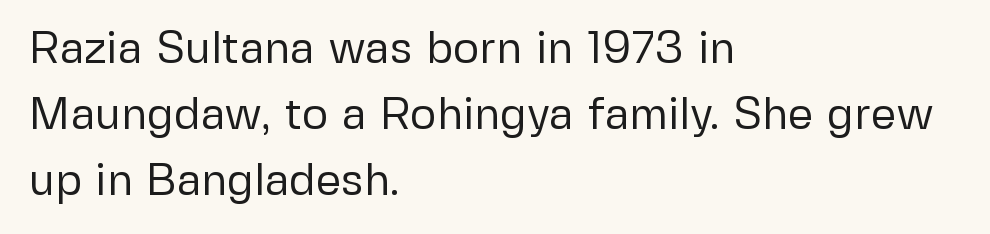
Q: Is the text bold? A: No.
Q: Is the text italic (slanted)? A: No, it is upright.
Q: Is the typeface a serif or a sans-serif typeface? A: Sans-serif.
Q: Is the text underlined? A: No.
Q: How is the paragraph aligned? A: Left-aligned.
Q: Is the spacing between letters normal or unusually wide? A: Normal.
Q: Is the spacing between lines tight, normal or loose? A: Normal.
Q: Width (condensed, normal, or wide)? A: Normal.
Q: Stroke contrast? A: Low.
Q: x-height? A: Medium.
Q: Monospaced? A: No.
